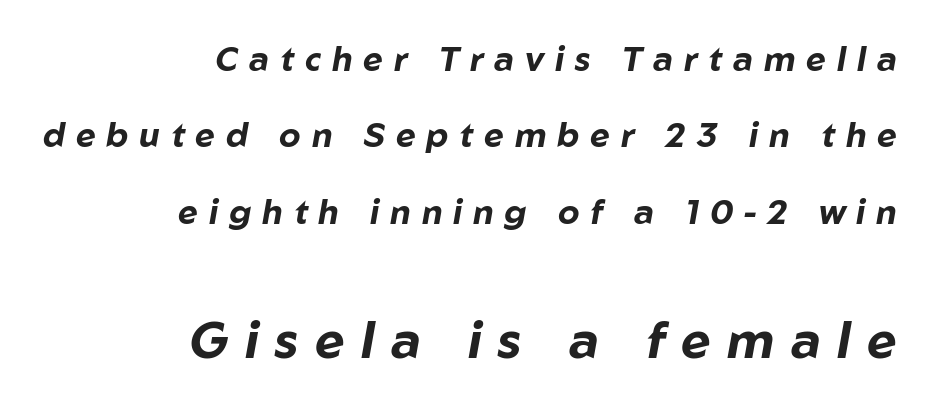
The image shows 51 px bold type, italic (leaning right); set right-aligned, loose line spacing (2.25x), unusually wide letter spacing (+0.32 em), not underlined; the second (bottom) block is 1.5x larger; low stroke contrast and a medium x-height.
